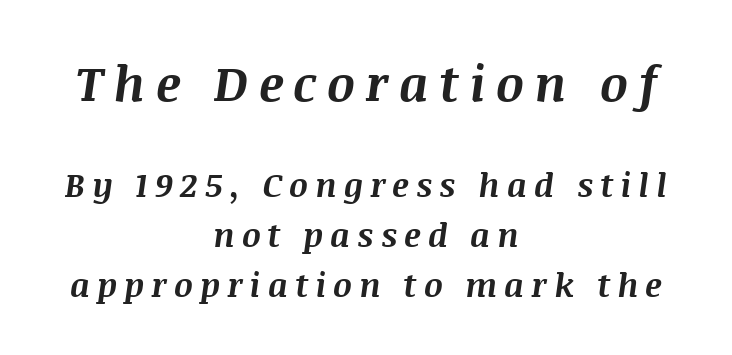
Q: Is the text bold? A: Yes.
Q: Is the text italic (slanted)? A: Yes, it leans right by about 8 degrees.
Q: Is the text underlined? A: No.
Q: How is the paragraph aligned? A: Centered.
Q: Is the spacing between letters normal or unusually wide? A: Unusually wide.
Q: Is the spacing between lines tight, normal or loose? A: Normal.
Q: Which block of text is set in a larger size, the first (top) or the second (bottom)? A: The first (top) one.
Q: Width (condensed, normal, or wide)? A: Normal.
Q: Stroke contrast? A: Medium.
Q: x-height? A: Large.
Q: Monospaced? A: No.
